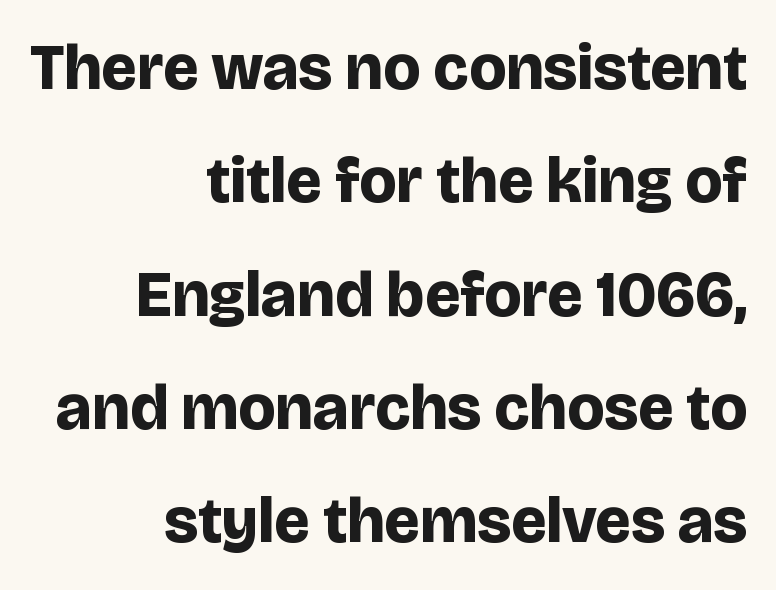
Q: Is the text bold? A: Yes.
Q: Is the text italic (slanted)? A: No, it is upright.
Q: Is the typeface a serif or a sans-serif typeface? A: Sans-serif.
Q: Is the text underlined? A: No.
Q: How is the paragraph aligned? A: Right-aligned.
Q: Is the spacing between letters normal or unusually wide? A: Normal.
Q: Width (condensed, normal, or wide)? A: Normal.
Q: Stroke contrast? A: Low.
Q: x-height? A: Large.
Q: Monospaced? A: No.
